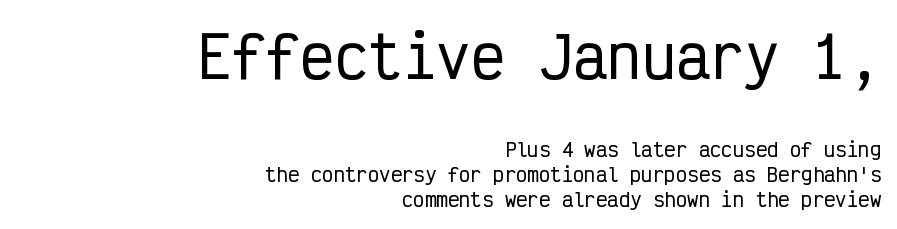
Q: Is the text italic (slanted)? A: No, it is upright.
Q: Is the typeface a serif or a sans-serif typeface? A: Sans-serif.
Q: Is the text underlined? A: No.
Q: How is the paragraph aligned? A: Right-aligned.
Q: Is the spacing between letters normal or unusually wide? A: Normal.
Q: Is the spacing between lines tight, normal or loose? A: Normal.
Q: Which block of text is set in a larger size, the first (top) or the second (bottom)? A: The first (top) one.
Q: Width (condensed, normal, or wide)? A: Condensed.
Q: Stroke contrast? A: Low.
Q: x-height? A: Medium.
Q: Monospaced? A: Yes.
